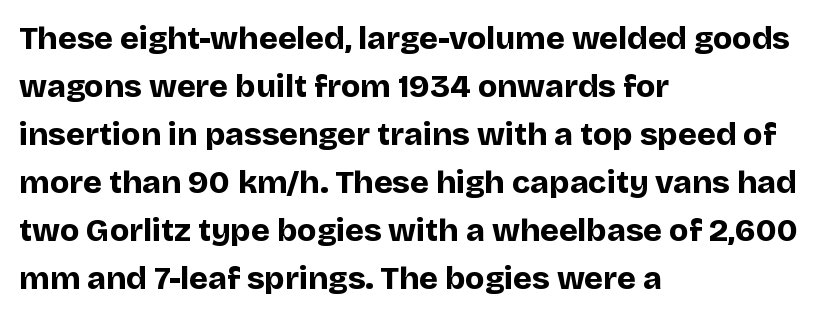
Q: Is the text bold? A: Yes.
Q: Is the text italic (slanted)? A: No, it is upright.
Q: Is the typeface a serif or a sans-serif typeface? A: Sans-serif.
Q: Is the text underlined? A: No.
Q: How is the paragraph aligned? A: Left-aligned.
Q: Is the spacing between letters normal or unusually wide? A: Normal.
Q: Is the spacing between lines tight, normal or loose? A: Normal.
Q: Width (condensed, normal, or wide)? A: Normal.
Q: Stroke contrast? A: Low.
Q: x-height? A: Large.
Q: Monospaced? A: No.
